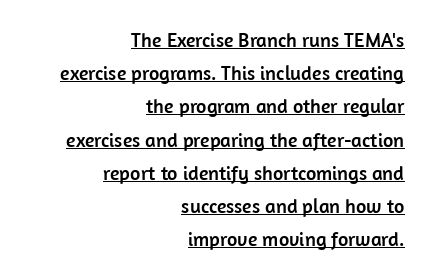
Q: Is the text italic (slanted)? A: No, it is upright.
Q: Is the text underlined? A: Yes.
Q: How is the paragraph aligned? A: Right-aligned.
Q: Is the spacing between letters normal or unusually wide? A: Normal.
Q: Is the spacing between lines tight, normal or loose? A: Normal.
